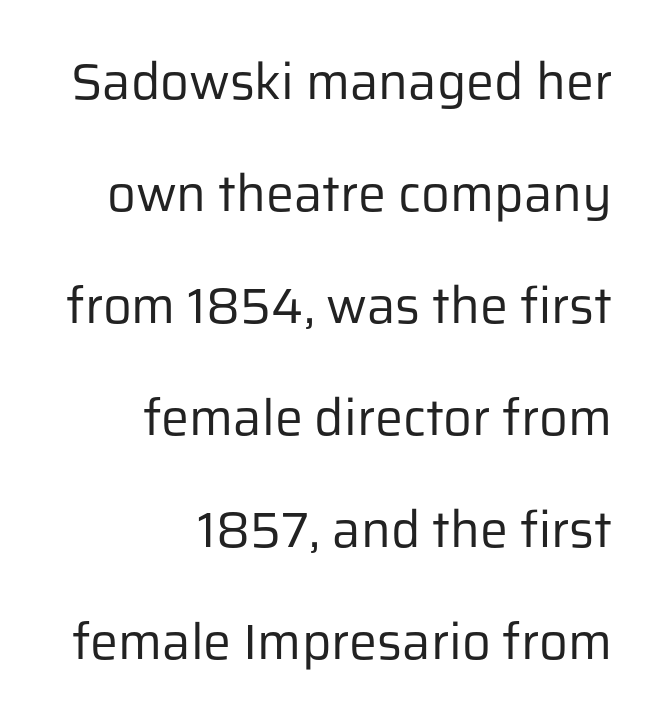
The image shows 50 px regular-weight sans-serif type, upright; set right-aligned, loose line spacing (2.24x), normal letter spacing, not underlined; low stroke contrast and a medium x-height.
